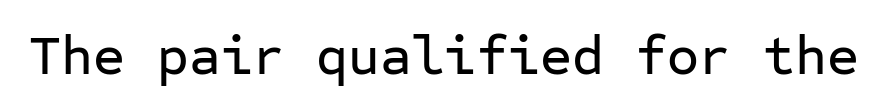
The image shows 55 px sans-serif type, upright, monospaced; set normal letter spacing, not underlined; low stroke contrast and a medium x-height.
